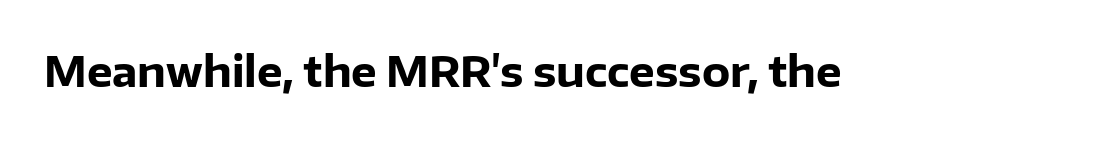
The image shows 41 px heavy sans-serif type, upright; set normal letter spacing, not underlined; low stroke contrast and a medium x-height.
